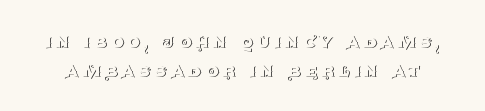
The weight tops out at a normal text grade. No italicization has been applied; the sample stays upright. Unmarked baselines from the first word to the last. How would I describe the line gaps? Plain and ordinary.
